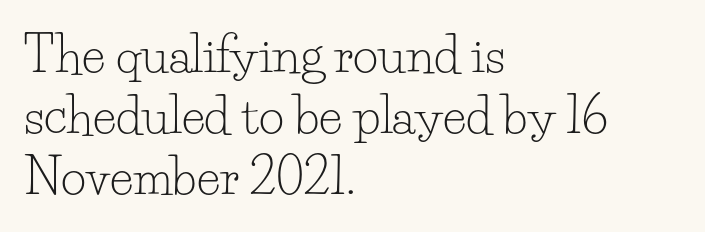
{"serif": "yes", "italic": "no", "bold": "no", "weight": "light", "width": "normal", "stroke_contrast": "low", "x_height": "small", "monospaced": "no", "underline": "no", "align": "left", "line_spacing": "normal", "line_spacing_ratio": 1.25, "letter_spacing": "normal", "letter_spacing_em": 0.0, "glyph_px": 49}
